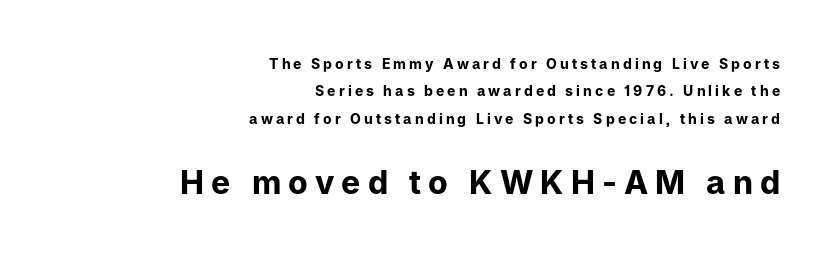
{"serif": "no", "italic": "no", "bold": "yes", "weight": "bold", "width": "normal", "stroke_contrast": "low", "x_height": "medium", "monospaced": "no", "underline": "no", "align": "right", "line_spacing": "loose", "line_spacing_ratio": 1.96, "letter_spacing": "wide", "letter_spacing_em": 0.22, "larger_block": "second", "size_ratio": 2.29, "glyph_px": 32}
